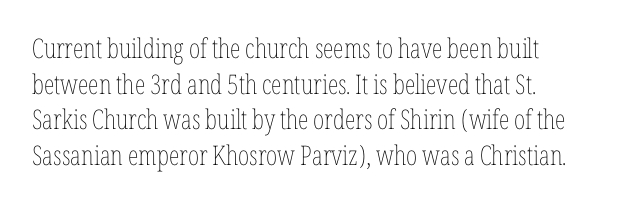
{"italic": "no", "bold": "no", "underline": "no", "line_spacing": "normal", "line_spacing_ratio": 1.32, "letter_spacing": "normal", "letter_spacing_em": 0.0, "glyph_px": 27}
